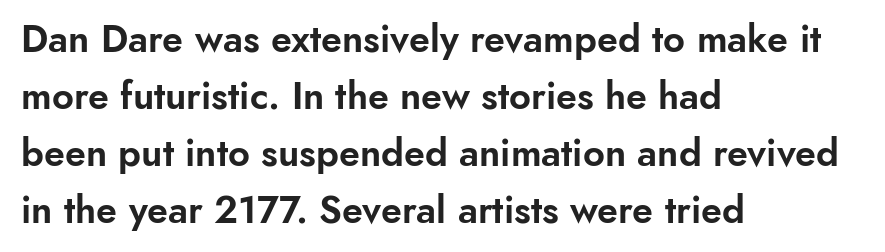
{"serif": "no", "italic": "no", "width": "normal", "stroke_contrast": "low", "x_height": "small", "monospaced": "no", "underline": "no", "align": "left", "line_spacing": "normal", "line_spacing_ratio": 1.5, "letter_spacing": "normal", "letter_spacing_em": 0.0, "glyph_px": 38}
